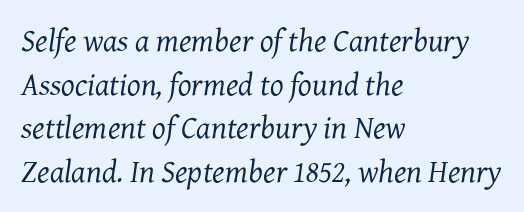
Q: Is the text bold? A: No.
Q: Is the text italic (slanted)? A: Yes, it leans right by about 7 degrees.
Q: Is the typeface a serif or a sans-serif typeface? A: Serif.
Q: Is the text underlined? A: No.
Q: How is the paragraph aligned? A: Left-aligned.
Q: Is the spacing between letters normal or unusually wide? A: Normal.
Q: Is the spacing between lines tight, normal or loose? A: Normal.
Q: Width (condensed, normal, or wide)? A: Normal.
Q: Stroke contrast? A: Medium.
Q: x-height? A: Medium.
Q: Monospaced? A: No.
